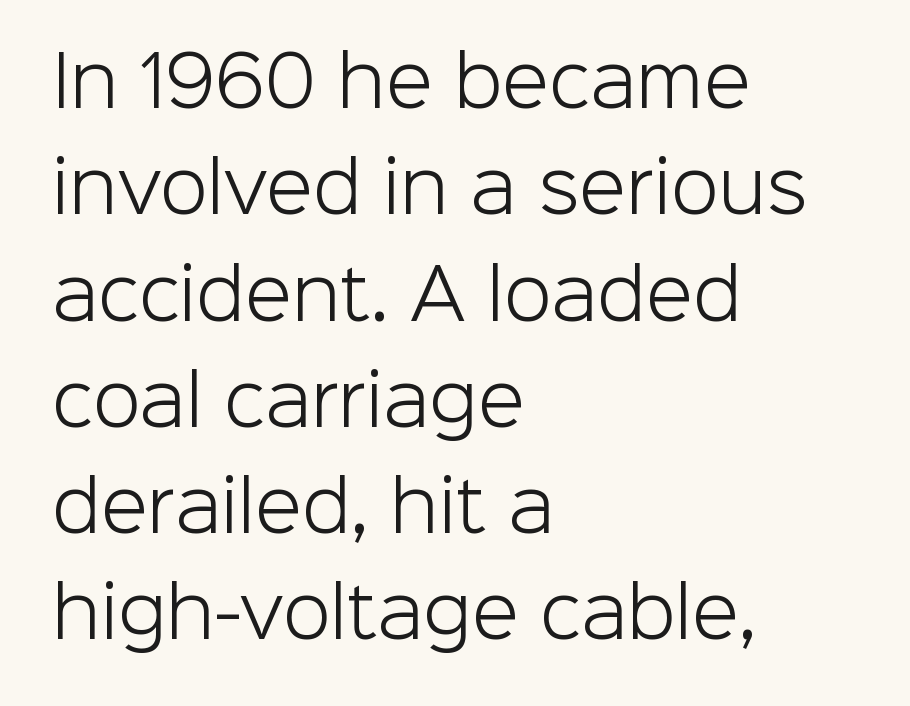
Q: Is the text bold? A: No.
Q: Is the text italic (slanted)? A: No, it is upright.
Q: Is the typeface a serif or a sans-serif typeface? A: Sans-serif.
Q: Is the text underlined? A: No.
Q: How is the paragraph aligned? A: Left-aligned.
Q: Is the spacing between letters normal or unusually wide? A: Normal.
Q: Is the spacing between lines tight, normal or loose? A: Normal.
Q: Width (condensed, normal, or wide)? A: Normal.
Q: Stroke contrast? A: Low.
Q: x-height? A: Medium.
Q: Monospaced? A: No.
